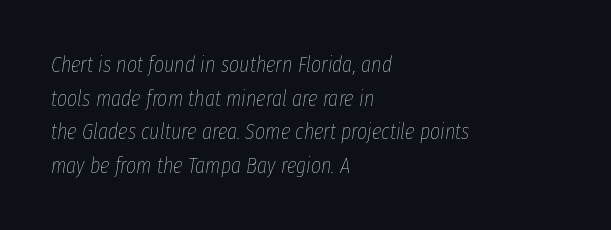
{"italic": "yes", "lean": "right", "slant_degrees": 8, "bold": "no", "underline": "no", "align": "left", "line_spacing": "normal", "line_spacing_ratio": 1.53, "letter_spacing": "normal", "letter_spacing_em": 0.0, "glyph_px": 22}
